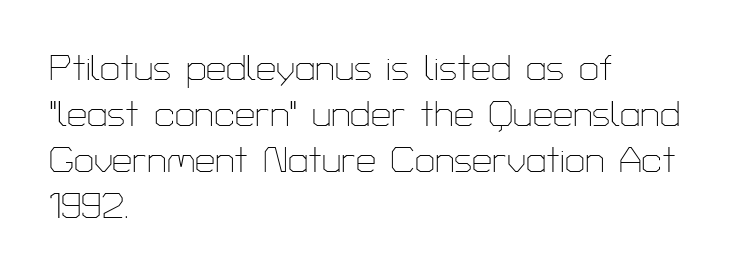
The image shows 36 px thin sans-serif type, upright; set left-aligned, normal line spacing (1.28x), normal letter spacing, not underlined; low stroke contrast and a medium x-height.
